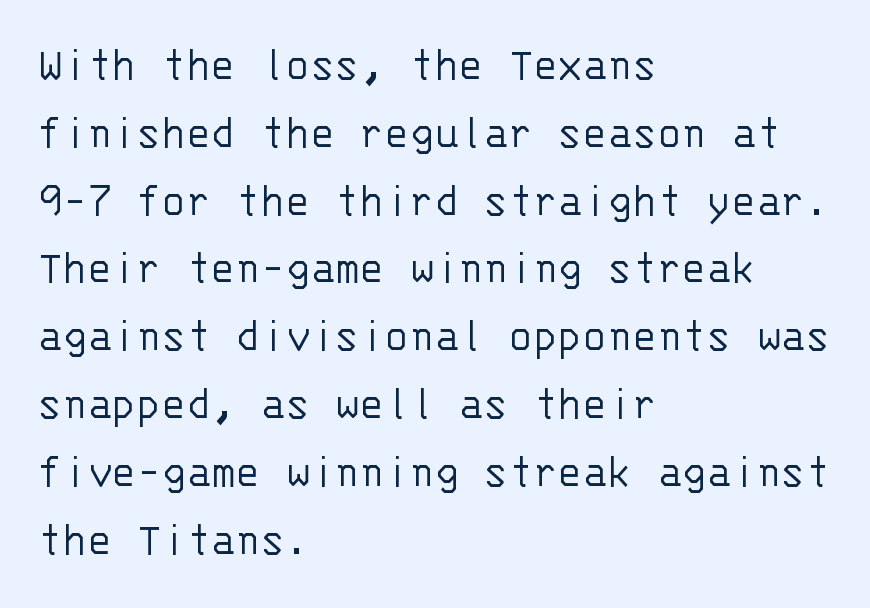
The tracking reads as untouched default to a designer's eye. These lines are rendered in a fixed-pitch font. Is the stroke heavy? The answer is a plain regular-or-lighter. Typeset ragged right — the left edge is the straight one. Any mark beneath the type? The region is blank. This is sans-serif lettering, the kind often seen on screens and signage.
